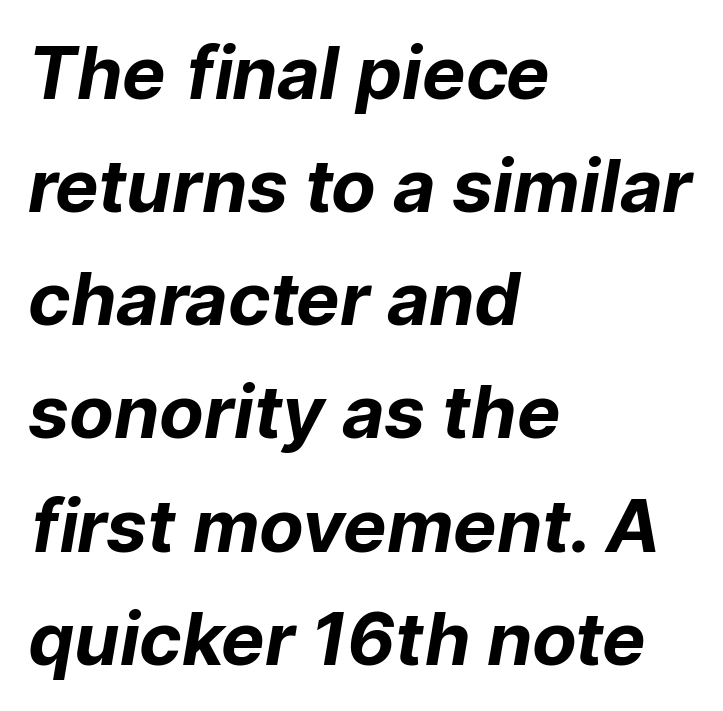
Compared with typical body copy, the letter spacing here is the same. This sample has the flowing, uneven cadence of proportional lettering. Line spacing here is normal. The foot of each line stays bare and open. Is the block centered? No — it sits flush against the left margin. No feet cap the strokes, marking this as sans-serif type.
